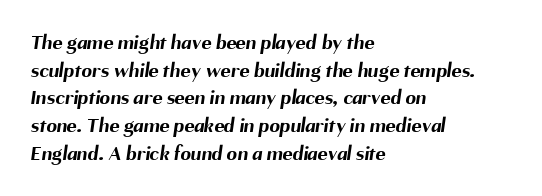
Q: Is the text bold? A: Yes.
Q: Is the text underlined? A: No.
Q: How is the paragraph aligned? A: Left-aligned.
Q: Is the spacing between letters normal or unusually wide? A: Normal.
Q: Is the spacing between lines tight, normal or loose? A: Normal.
